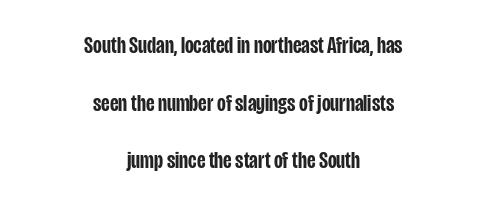
The image shows 24 px text type, upright; set centered, loose line spacing (2.4x), normal letter spacing, not underlined.
